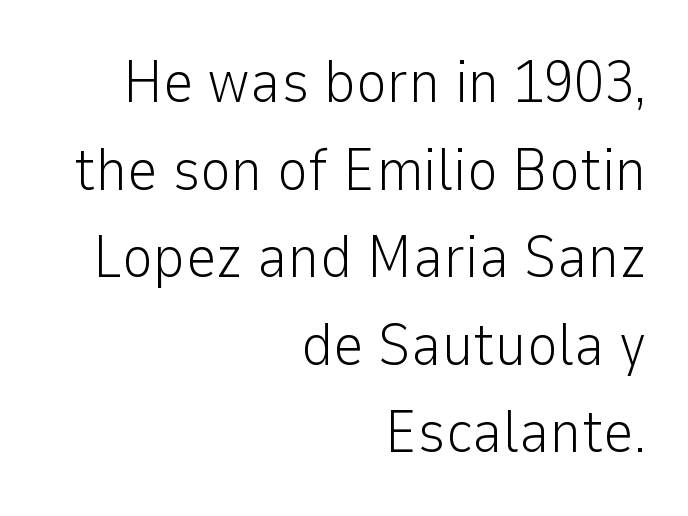
Q: Is the text bold? A: No.
Q: Is the text italic (slanted)? A: No, it is upright.
Q: Is the typeface a serif or a sans-serif typeface? A: Sans-serif.
Q: Is the text underlined? A: No.
Q: How is the paragraph aligned? A: Right-aligned.
Q: Is the spacing between letters normal or unusually wide? A: Normal.
Q: Is the spacing between lines tight, normal or loose? A: Normal.
Q: Width (condensed, normal, or wide)? A: Normal.
Q: Stroke contrast? A: Low.
Q: x-height? A: Medium.
Q: Monospaced? A: No.
